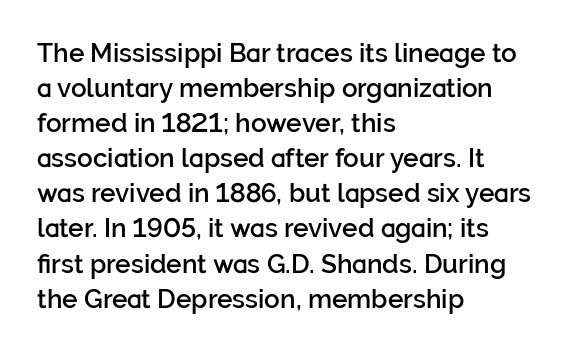
Tracking here is standard; glyphs follow each other at the usual distance. Posture: vertical. This block has exactly the height ordinary leading produces. On the weight axis this lands at semibold, roughly 600. Underline: absent. The rag falls on the right side of this text block.
